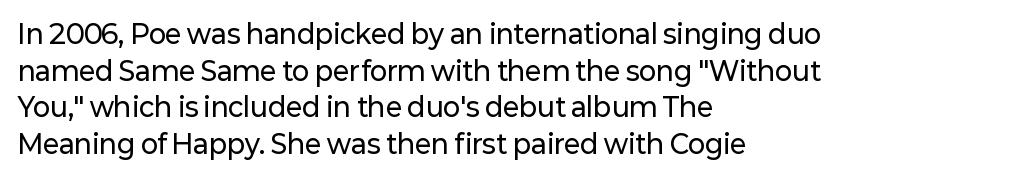
Here the glyphs are tracked normally, forming tight word shapes. Upright lettering throughout. Underline: absent. The lines are quadded left.
